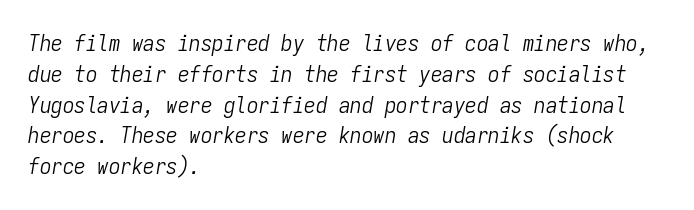
Q: Is the text bold? A: No.
Q: Is the text italic (slanted)? A: Yes, it leans right by about 9 degrees.
Q: Is the text underlined? A: No.
Q: How is the paragraph aligned? A: Left-aligned.
Q: Is the spacing between letters normal or unusually wide? A: Normal.
Q: Is the spacing between lines tight, normal or loose? A: Normal.
